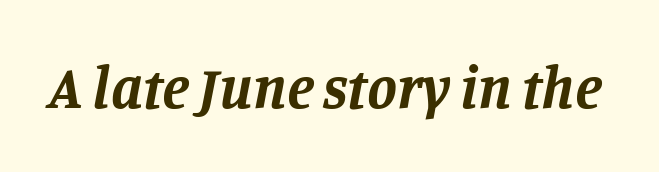
Q: Is the text bold? A: Yes.
Q: Is the text italic (slanted)? A: Yes, it leans right by about 11 degrees.
Q: Is the typeface a serif or a sans-serif typeface? A: Serif.
Q: Is the text underlined? A: No.
Q: Is the spacing between letters normal or unusually wide? A: Normal.
Q: Width (condensed, normal, or wide)? A: Normal.
Q: Stroke contrast? A: Low.
Q: x-height? A: Large.
Q: Monospaced? A: No.
